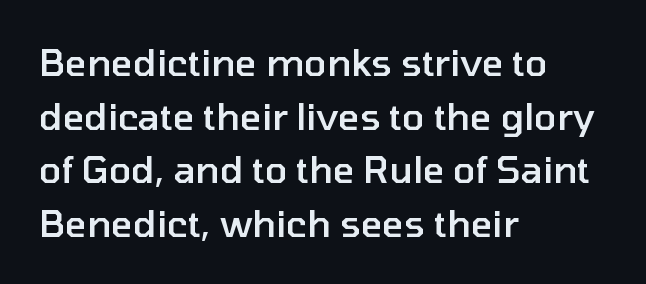
Grotesque or geometric, the face here clearly has no serifs. Tall strokes in this sample are plumb rather than angled. The passage shown is typed in a proportional face where columns would drift. Compared with a centered layout, this one pins lines to the left instead. These words are printed semibold, heavier than regular yet not bold. If you measured baseline to baseline, you'd find a middling distance.
